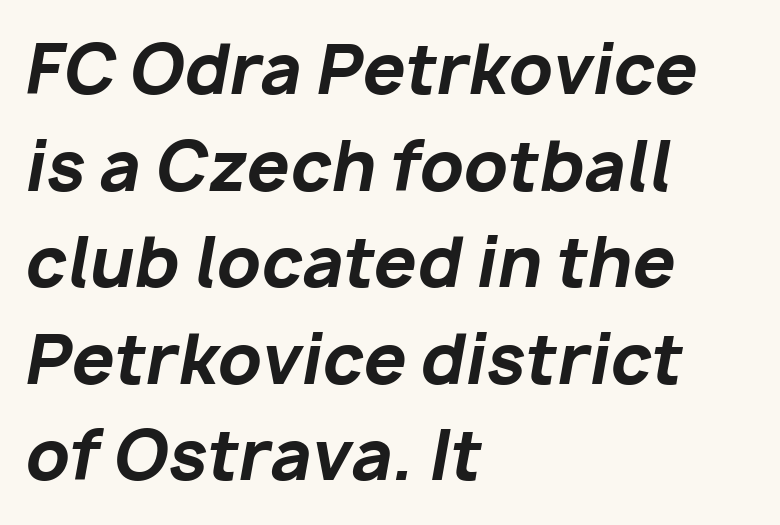
{"italic": "yes", "lean": "right", "slant_degrees": 10, "bold": "yes", "weight": "bold", "width": "normal", "stroke_contrast": "low", "x_height": "medium", "monospaced": "no", "underline": "no", "align": "left", "line_spacing": "normal", "line_spacing_ratio": 1.42, "letter_spacing": "normal", "letter_spacing_em": 0.0, "glyph_px": 68}
